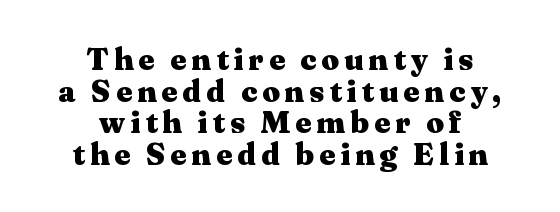
{"serif": "yes", "italic": "no", "bold": "yes", "weight": "heavy", "width": "wide", "stroke_contrast": "medium", "x_height": "medium", "monospaced": "no", "underline": "no", "align": "center", "line_spacing": "tight", "line_spacing_ratio": 1.02, "glyph_px": 31}
